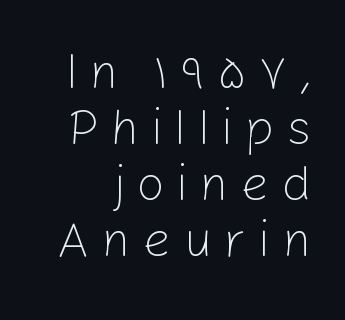
The image shows 50 px light sans-serif type, upright; set right-aligned, tight line spacing (1.12x), unusually wide letter spacing (+0.23 em), not underlined; low stroke contrast and a medium x-height.
